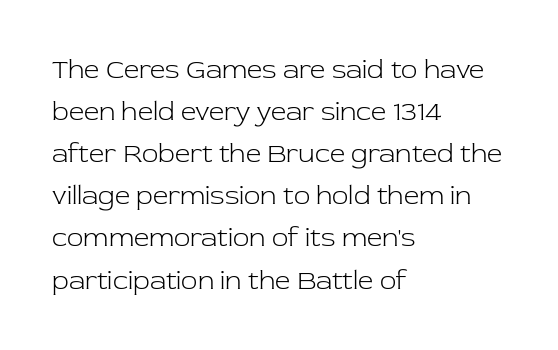
Q: Is the text bold? A: No.
Q: Is the text italic (slanted)? A: No, it is upright.
Q: Is the text underlined? A: No.
Q: How is the paragraph aligned? A: Left-aligned.
Q: Is the spacing between letters normal or unusually wide? A: Normal.
Q: Is the spacing between lines tight, normal or loose? A: Normal.
